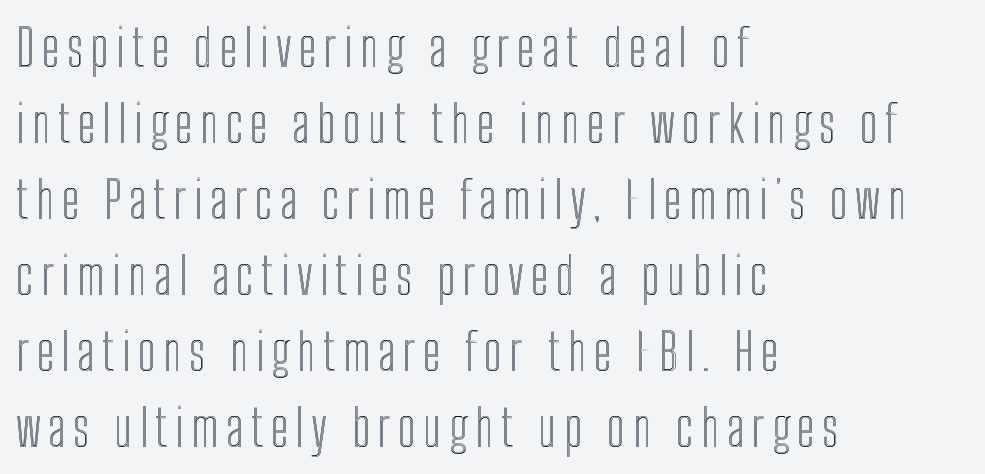
Q: Is the text italic (slanted)? A: No, it is upright.
Q: Is the text underlined? A: No.
Q: How is the paragraph aligned? A: Left-aligned.
Q: Is the spacing between lines tight, normal or loose? A: Normal.
Q: Width (condensed, normal, or wide)? A: Condensed.
Q: x-height? A: Medium.
Q: Monospaced? A: No.
